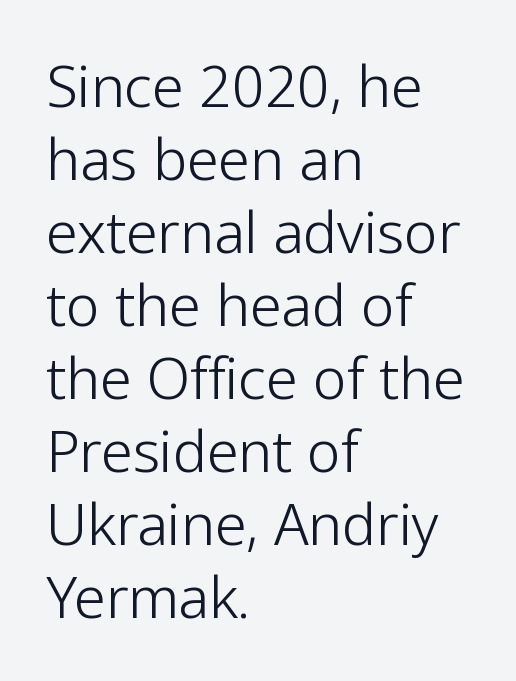
Serifs: no, the terminals of the letterforms are clean. The font's upright variant was chosen for this text. Any mark beneath the type? The region is blank. No chunkiness to these letters — they're not bold.
